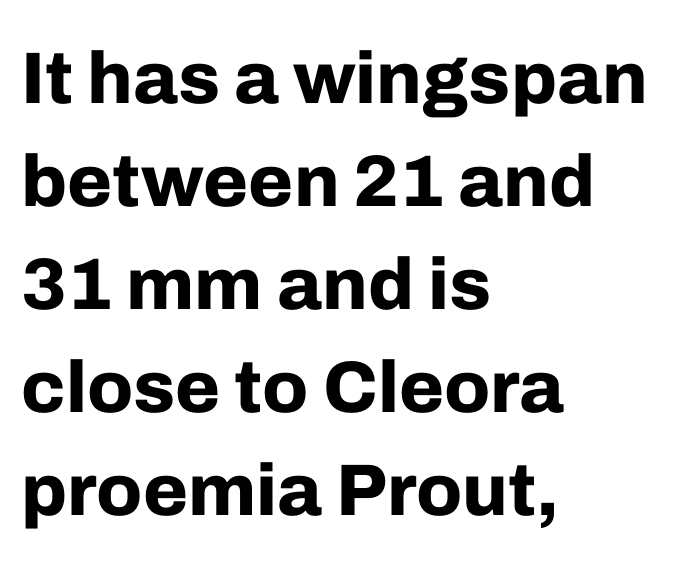
The image shows 73 px bold sans-serif type, upright; set left-aligned, normal line spacing (1.41x), normal letter spacing, not underlined; low stroke contrast and a medium x-height.
